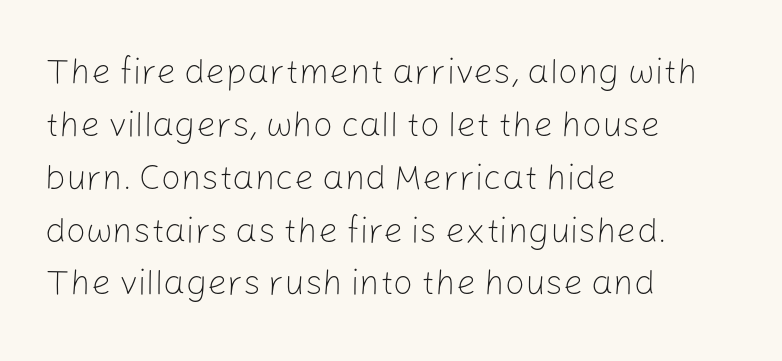
Italic: no, the glyphs are upright roman. Weight: in the light-to-regular range. Beneath every word, the page is bare. Default kerning and tracking; the words read as compact shapes. Compared with a centered layout, this one pins lines to the left instead.
